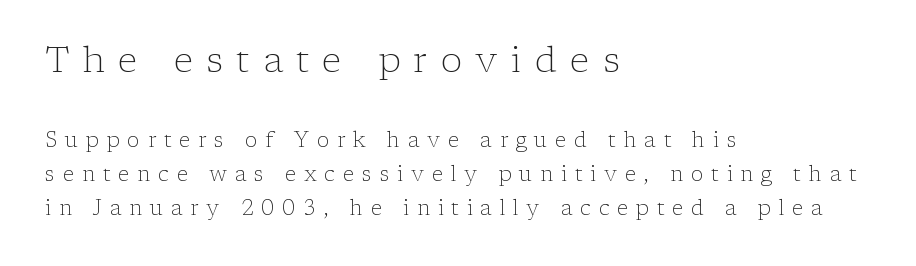
The image shows 36 px light serif type, upright; set left-aligned, normal line spacing (1.6x), unusually wide letter spacing (+0.37 em), not underlined; the first (top) block is 1.71x larger; low stroke contrast and a medium x-height.
